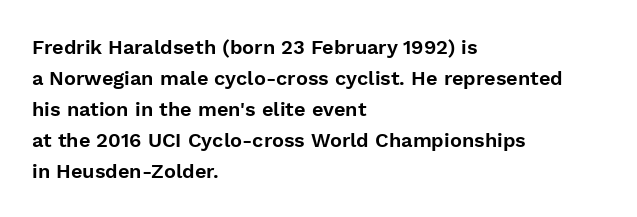
{"italic": "no", "underline": "no", "align": "left", "line_spacing": "normal", "line_spacing_ratio": 1.55, "letter_spacing": "normal", "letter_spacing_em": 0.0, "glyph_px": 20}
